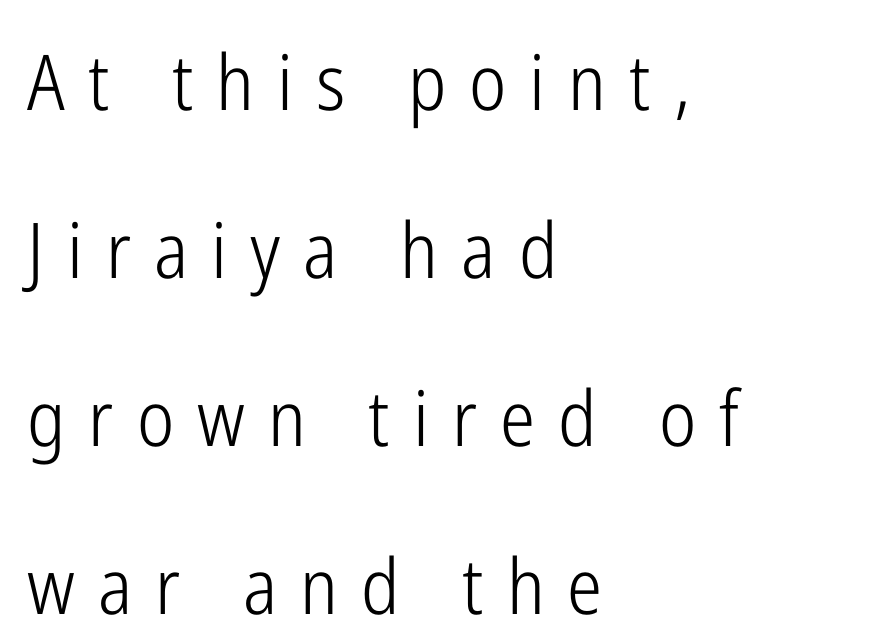
Q: Is the text bold? A: No.
Q: Is the text italic (slanted)? A: No, it is upright.
Q: Is the typeface a serif or a sans-serif typeface? A: Sans-serif.
Q: Is the text underlined? A: No.
Q: How is the paragraph aligned? A: Left-aligned.
Q: Is the spacing between letters normal or unusually wide? A: Unusually wide.
Q: Is the spacing between lines tight, normal or loose? A: Loose.
Q: Width (condensed, normal, or wide)? A: Condensed.
Q: Stroke contrast? A: Low.
Q: x-height? A: Medium.
Q: Monospaced? A: No.
